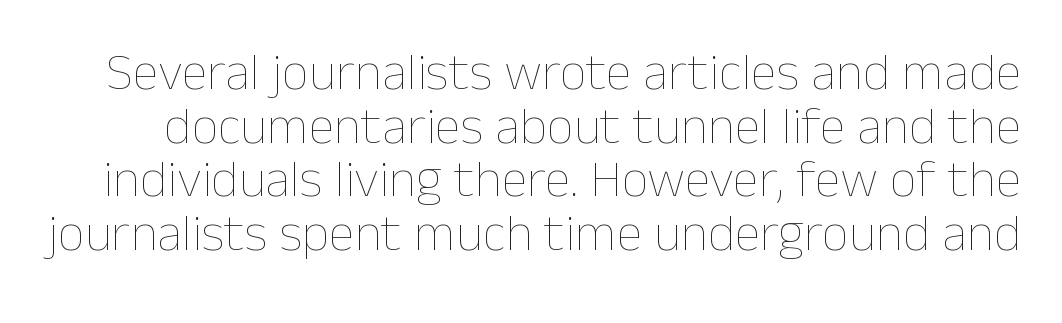
Q: Is the text bold? A: No.
Q: Is the text italic (slanted)? A: No, it is upright.
Q: Is the text underlined? A: No.
Q: Is the spacing between letters normal or unusually wide? A: Normal.
Q: Is the spacing between lines tight, normal or loose? A: Tight.
Q: Width (condensed, normal, or wide)? A: Normal.
Q: Stroke contrast? A: Low.
Q: x-height? A: Medium.
Q: Monospaced? A: No.
